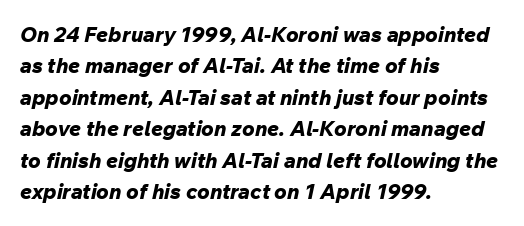
The image shows 21 px bold type, italic (leaning right); set left-aligned, normal line spacing (1.5x), normal letter spacing, not underlined.
